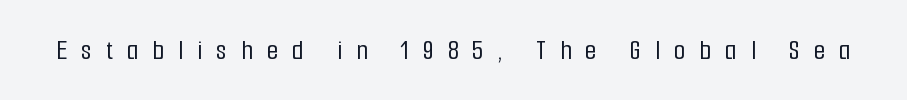
The image shows 29 px condensed sans-serif type, upright; set unusually wide letter spacing (+0.49 em), not underlined; low stroke contrast and a medium x-height.
